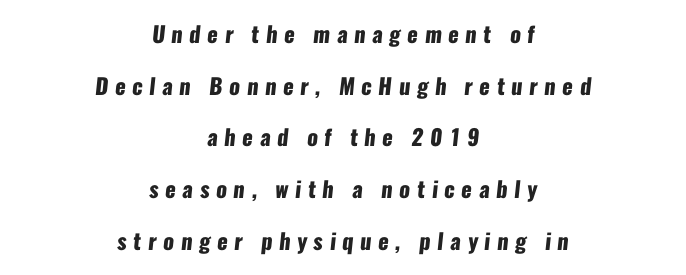
The image shows 22 px bold type; set centered, loose line spacing (2.35x), unusually wide letter spacing (+0.3 em), not underlined.
